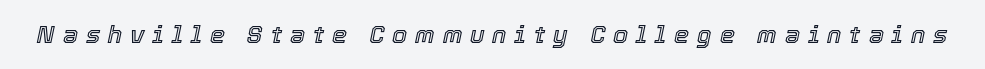
Q: Is the text italic (slanted)? A: Yes, it leans right by about 12 degrees.
Q: Is the text underlined? A: No.
Q: Is the spacing between letters normal or unusually wide? A: Unusually wide.
